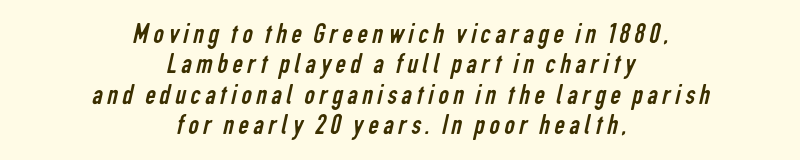
The vertical gap from one line to the next is small. The gap between lines stays unmarked. Counters stay open thanks to moderate or lighter strokes. This rendering employs a face without finishing strokes, i.e., a sans-serif.
